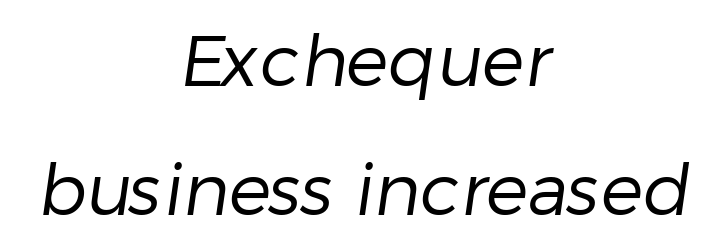
The image shows 71 px regular-weight sans-serif type; set centered, line spacing 1.82x, normal letter spacing, not underlined; low stroke contrast and a medium x-height.
